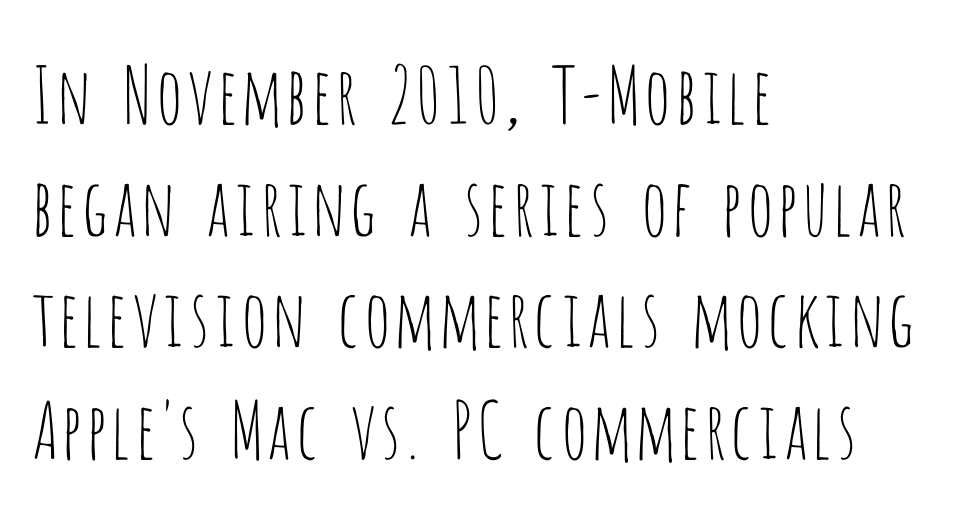
The image shows 78 px thin, condensed sans-serif type, upright; set left-aligned, normal line spacing (1.43x), normal letter spacing, not underlined; low stroke contrast and a large x-height.
